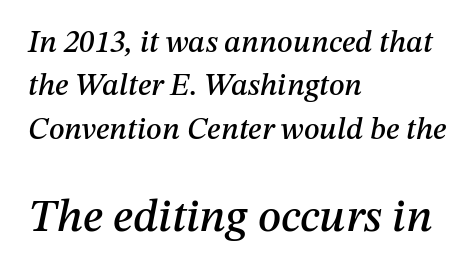
Q: Is the text italic (slanted)? A: Yes, it leans right by about 12 degrees.
Q: Is the text underlined? A: No.
Q: How is the paragraph aligned? A: Left-aligned.
Q: Is the spacing between letters normal or unusually wide? A: Normal.
Q: Is the spacing between lines tight, normal or loose? A: Normal.
Q: Which block of text is set in a larger size, the first (top) or the second (bottom)? A: The second (bottom) one.
Q: Width (condensed, normal, or wide)? A: Normal.
Q: Stroke contrast? A: Medium.
Q: x-height? A: Medium.
Q: Monospaced? A: No.
